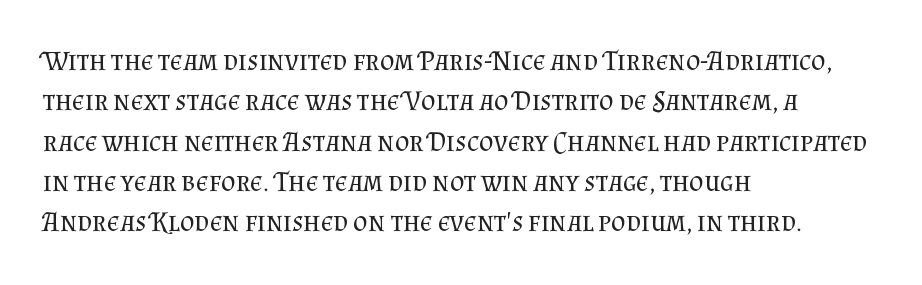
The image shows 28 px regular-weight serif type, upright; set left-aligned, normal line spacing (1.44x), normal letter spacing, not underlined; medium stroke contrast and a small x-height.
